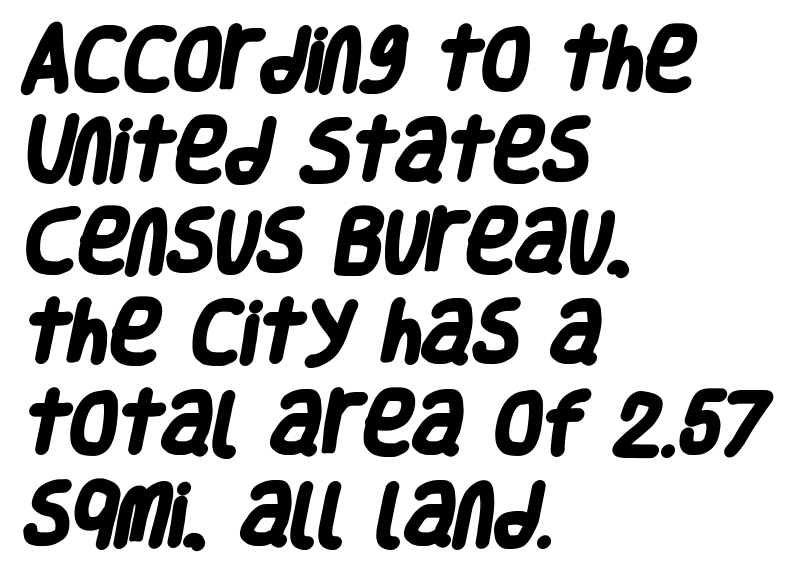
The area under the type is left untouched. Summary of weight: heavy, a full bold. The rendering uses natural spacing where letterforms have individual widths. Does the type have serifs? No, each stem ends abruptly. Honestly, the row spacing looks completely unremarkable.
